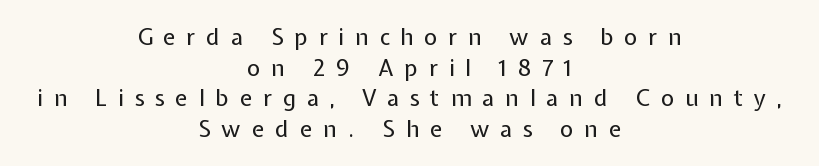
{"italic": "no", "bold": "no", "underline": "no", "align": "center", "line_spacing": "normal", "line_spacing_ratio": 1.33, "letter_spacing": "wide", "letter_spacing_em": 0.47, "glyph_px": 23}
